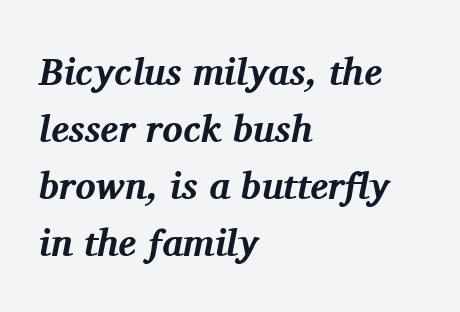
Q: Is the text bold? A: Yes.
Q: Is the text italic (slanted)? A: Yes, it leans right by about 11 degrees.
Q: Is the typeface a serif or a sans-serif typeface? A: Serif.
Q: Is the text underlined? A: No.
Q: How is the paragraph aligned? A: Left-aligned.
Q: Is the spacing between letters normal or unusually wide? A: Normal.
Q: Is the spacing between lines tight, normal or loose? A: Normal.
Q: Width (condensed, normal, or wide)? A: Normal.
Q: Stroke contrast? A: Medium.
Q: x-height? A: Medium.
Q: Monospaced? A: No.
